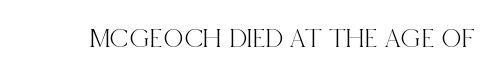
Honestly, there is no underline to notice here at all. These lines keep a tight, regular rhythm from letter to letter. This sample uses a serif face. Note the varied advance widths — an 'i' is clearly narrower than an 'm'. Ascenders rise straight up at ninety degrees.
